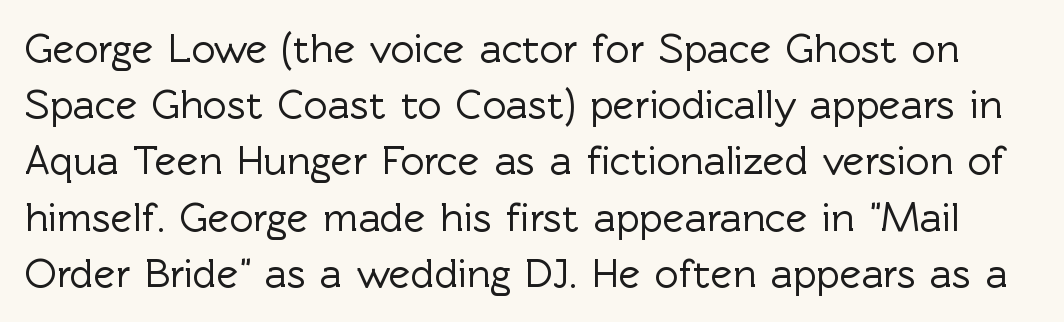
{"serif": "no", "italic": "no", "width": "normal", "x_height": "medium", "monospaced": "no", "underline": "no", "line_spacing": "normal", "line_spacing_ratio": 1.37, "letter_spacing": "normal", "letter_spacing_em": 0.0, "glyph_px": 41}
